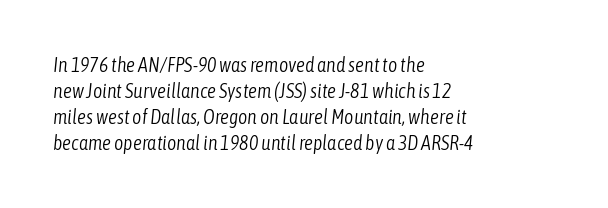
How are the letters spaced? Ordinarily, with no added tracking. Reading down the block, your eye returns to a fixed left position each line. Summary of weight: not heavy and not bold. Tall strokes in this sample are angled rather than plumb.
